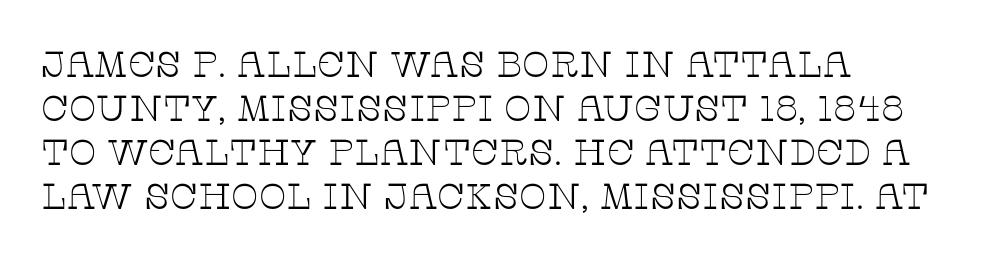
The image shows 36 px thin, wide serif type, upright; set left-aligned, line spacing 1.22x, normal letter spacing, not underlined; low stroke contrast and a large x-height.
